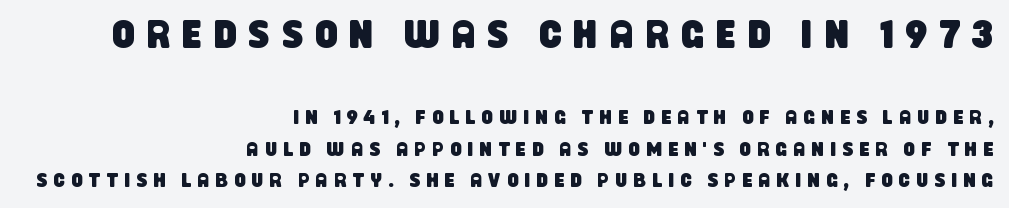
{"serif": "no", "width": "condensed", "stroke_contrast": "low", "x_height": "large", "monospaced": "no", "underline": "no", "align": "right", "line_spacing": "normal", "line_spacing_ratio": 1.57, "letter_spacing": "wide", "letter_spacing_em": 0.31, "larger_block": "first", "size_ratio": 1.95, "glyph_px": 39}
